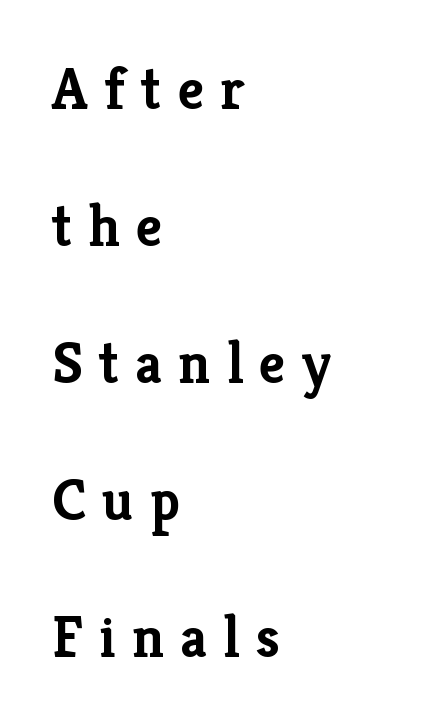
Every letter is thick-stroked: bold, no question. In terms of letterform style, serifs are clearly present. Is there any slant? The stems are plumb. The lines are quadded left. The string is rendered with underlining switched off.
